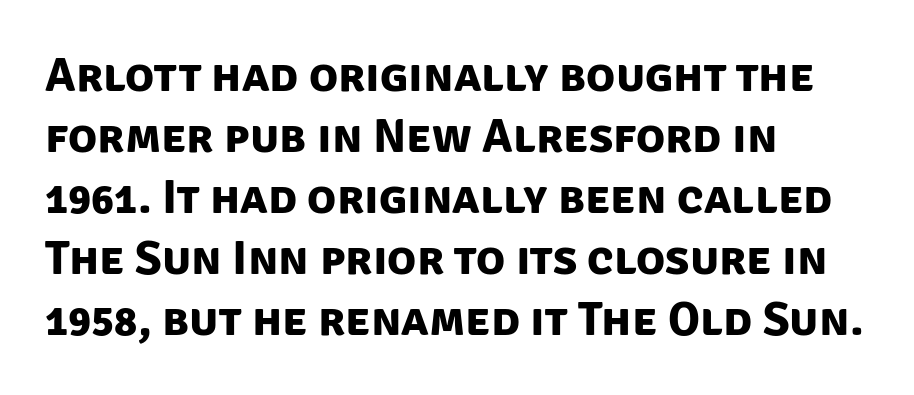
Q: Is the text bold? A: Yes.
Q: Is the typeface a serif or a sans-serif typeface? A: Sans-serif.
Q: Is the text underlined? A: No.
Q: How is the paragraph aligned? A: Left-aligned.
Q: Is the spacing between letters normal or unusually wide? A: Normal.
Q: Is the spacing between lines tight, normal or loose? A: Normal.
Q: Width (condensed, normal, or wide)? A: Normal.
Q: Stroke contrast? A: Low.
Q: x-height? A: Large.
Q: Monospaced? A: No.
